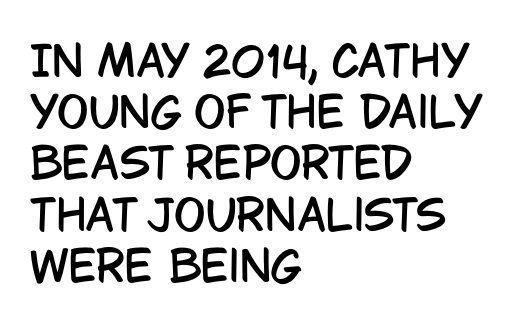
{"serif": "no", "italic": "no", "width": "condensed", "stroke_contrast": "low", "x_height": "large", "monospaced": "no", "underline": "no", "align": "left", "line_spacing_ratio": 1.22, "letter_spacing": "normal", "letter_spacing_em": 0.0, "glyph_px": 42}
